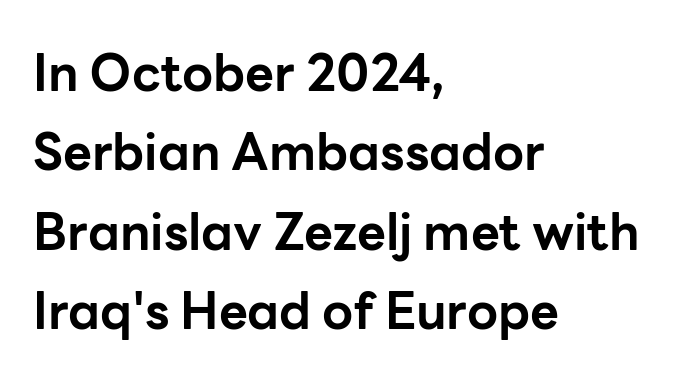
{"serif": "no", "italic": "no", "bold": "yes", "weight": "bold", "width": "normal", "stroke_contrast": "low", "x_height": "medium", "monospaced": "no", "underline": "no", "align": "left", "line_spacing": "normal", "line_spacing_ratio": 1.59, "letter_spacing": "normal", "letter_spacing_em": 0.0, "glyph_px": 50}
